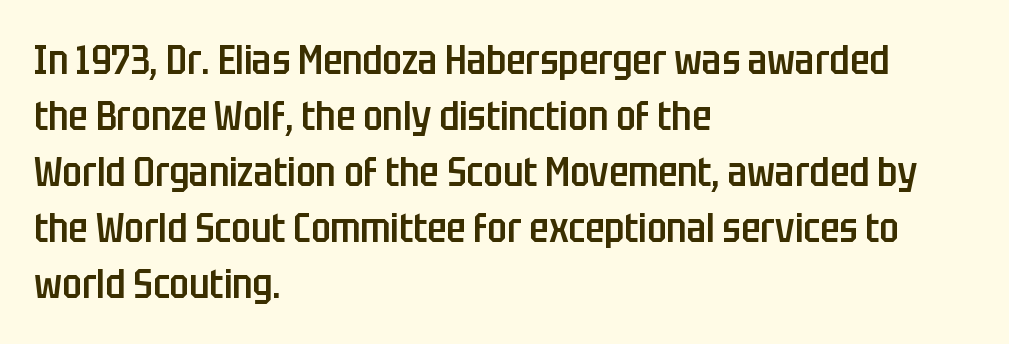
{"serif": "no", "italic": "no", "bold": "semi", "weight": "semibold", "width": "condensed", "stroke_contrast": "low", "x_height": "large", "monospaced": "no", "underline": "no", "align": "left", "line_spacing": "normal", "line_spacing_ratio": 1.4, "letter_spacing": "normal", "letter_spacing_em": 0.0, "glyph_px": 40}
